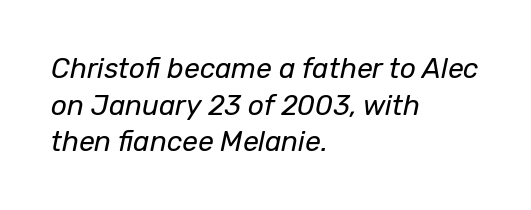
The image shows 28 px regular-weight type, italic (leaning right); set left-aligned, normal line spacing (1.31x), normal letter spacing, not underlined; low stroke contrast and a medium x-height.
